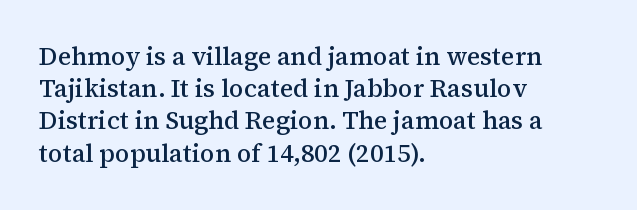
{"italic": "no", "bold": "semi", "underline": "no", "align": "left", "line_spacing": "normal", "line_spacing_ratio": 1.29, "letter_spacing": "normal", "letter_spacing_em": 0.0, "glyph_px": 25}
